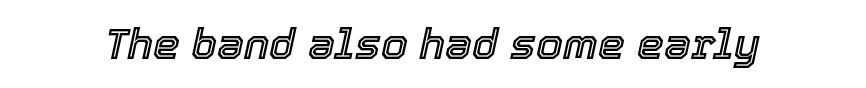
Q: Is the text italic (slanted)? A: Yes, it leans right by about 12 degrees.
Q: Is the text underlined? A: No.
Q: Is the spacing between letters normal or unusually wide? A: Normal.
Q: Width (condensed, normal, or wide)? A: Normal.
Q: x-height? A: Medium.
Q: Monospaced? A: No.
